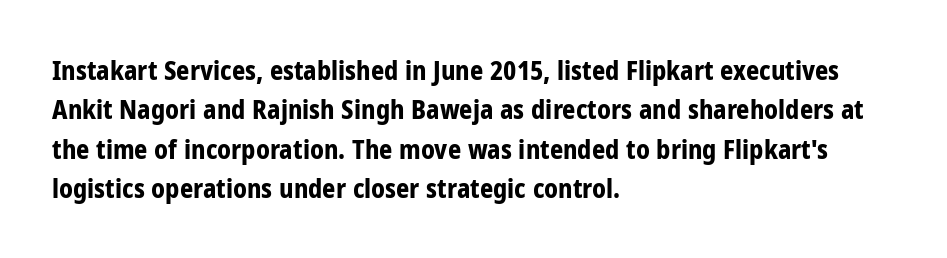
{"italic": "no", "bold": "yes", "underline": "no", "align": "left", "line_spacing": "normal", "line_spacing_ratio": 1.51, "letter_spacing": "normal", "letter_spacing_em": 0.0, "glyph_px": 26}
